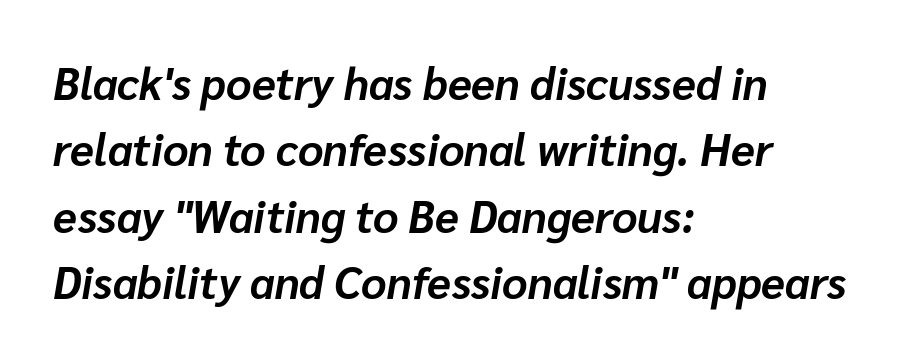
The image shows 44 px bold type, italic (leaning right); set left-aligned, normal line spacing (1.51x), normal letter spacing, not underlined; low stroke contrast and a medium x-height.
